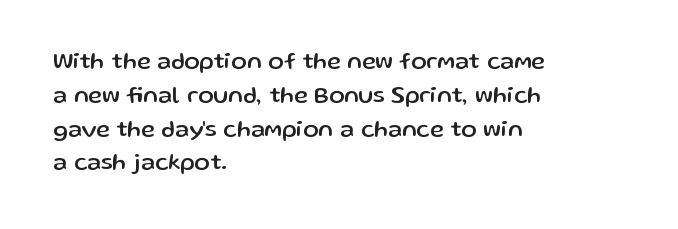
Q: Is the text italic (slanted)? A: No, it is upright.
Q: Is the text underlined? A: No.
Q: How is the paragraph aligned? A: Left-aligned.
Q: Is the spacing between letters normal or unusually wide? A: Normal.
Q: Is the spacing between lines tight, normal or loose? A: Normal.
